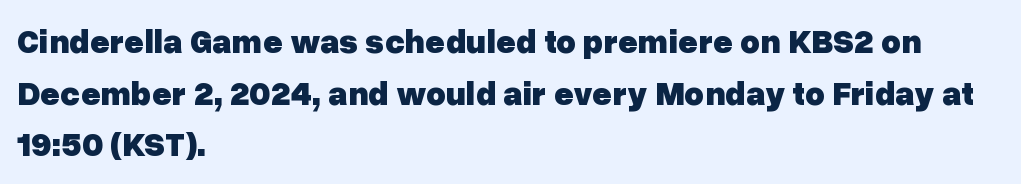
Q: Is the text bold? A: Yes.
Q: Is the text italic (slanted)? A: No, it is upright.
Q: Is the typeface a serif or a sans-serif typeface? A: Sans-serif.
Q: Is the text underlined? A: No.
Q: How is the paragraph aligned? A: Left-aligned.
Q: Is the spacing between letters normal or unusually wide? A: Normal.
Q: Is the spacing between lines tight, normal or loose? A: Normal.
Q: Width (condensed, normal, or wide)? A: Normal.
Q: Stroke contrast? A: Low.
Q: x-height? A: Medium.
Q: Monospaced? A: No.
